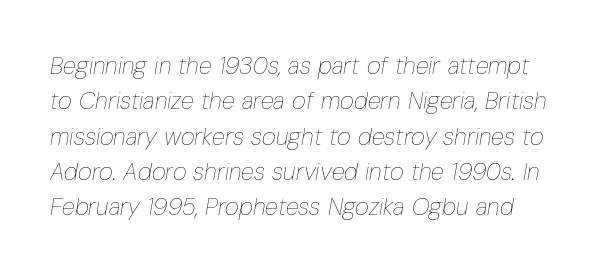
{"italic": "yes", "lean": "right", "slant_degrees": 10, "bold": "no", "underline": "no", "line_spacing": "normal", "line_spacing_ratio": 1.47, "letter_spacing": "normal", "letter_spacing_em": 0.0, "glyph_px": 24}
